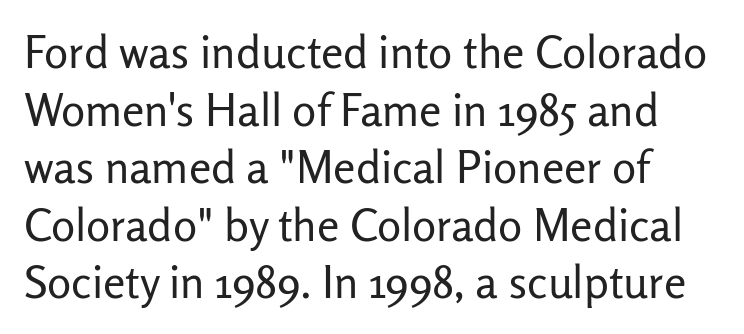
{"serif": "no", "italic": "no", "bold": "no", "weight": "regular", "width": "normal", "stroke_contrast": "low", "x_height": "medium", "monospaced": "no", "underline": "no", "align": "left", "line_spacing": "normal", "line_spacing_ratio": 1.28, "letter_spacing": "normal", "letter_spacing_em": 0.0, "glyph_px": 45}
